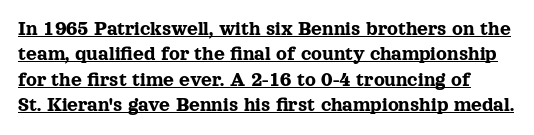
The image shows 21 px text type, upright; set line spacing 1.21x, normal letter spacing, underlined.
